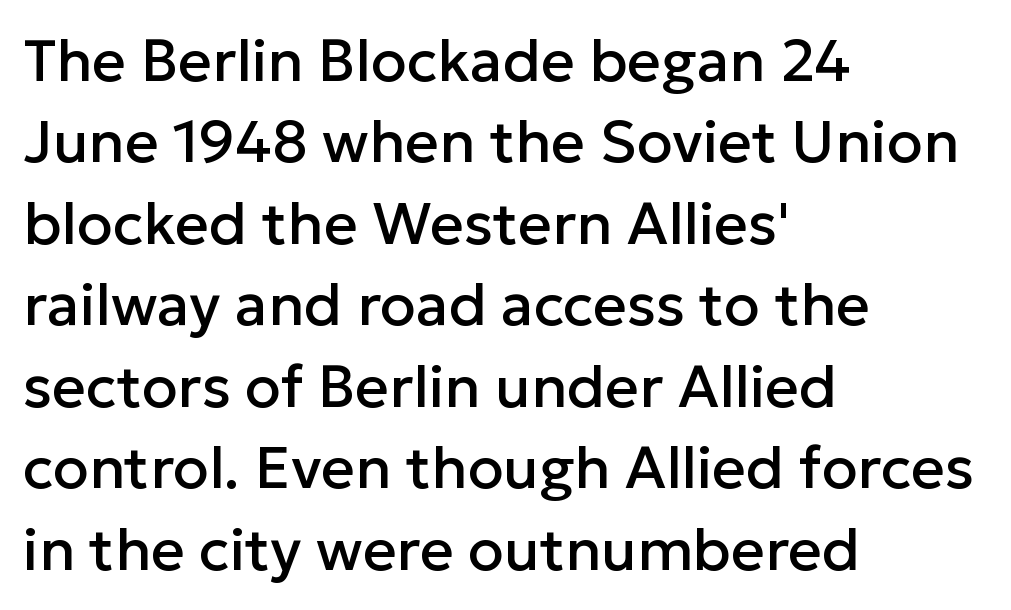
The image shows 59 px sans-serif type, upright; set left-aligned, normal line spacing (1.38x), normal letter spacing, not underlined; low stroke contrast and a medium x-height.
